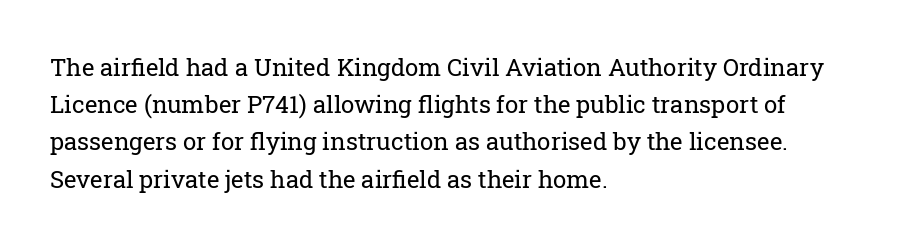
The image shows 24 px text type, upright; set left-aligned, normal line spacing (1.55x), normal letter spacing, not underlined.
